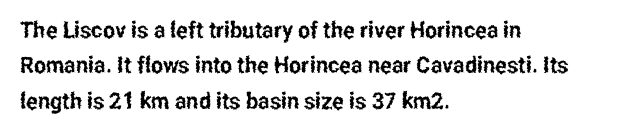
The image shows 23 px text type, upright; set left-aligned, normal line spacing (1.54x), normal letter spacing, not underlined.
